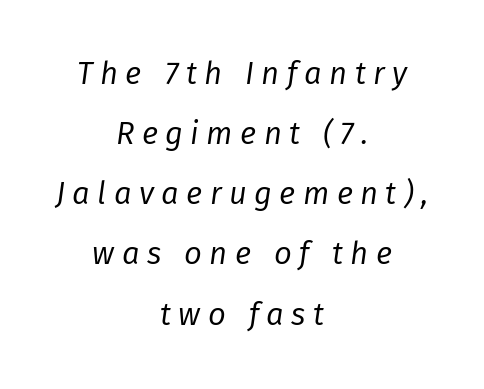
The image shows 31 px regular-weight type, italic (leaning right); set centered, loose line spacing (1.94x), unusually wide letter spacing (+0.24 em), not underlined; low stroke contrast and a medium x-height.
